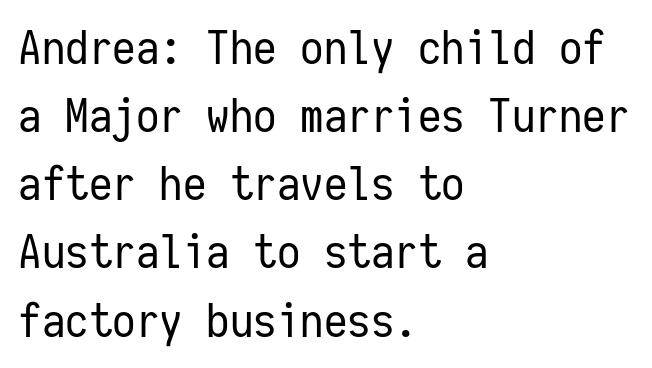
{"serif": "no", "italic": "no", "bold": "no", "weight": "regular", "width": "condensed", "stroke_contrast": "low", "x_height": "medium", "monospaced": "yes", "underline": "no", "align": "left", "line_spacing": "normal", "line_spacing_ratio": 1.45, "letter_spacing": "normal", "letter_spacing_em": 0.0, "glyph_px": 47}
